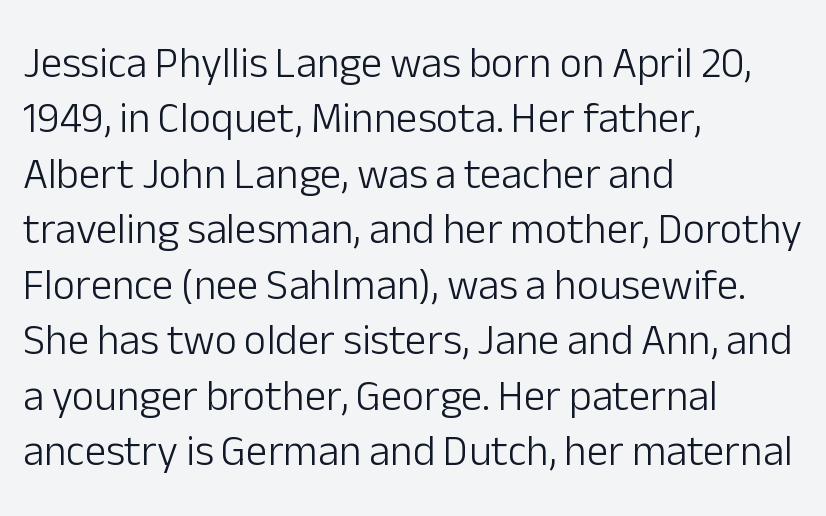
Q: Is the text bold? A: No.
Q: Is the text italic (slanted)? A: No, it is upright.
Q: Is the typeface a serif or a sans-serif typeface? A: Sans-serif.
Q: Is the text underlined? A: No.
Q: How is the paragraph aligned? A: Left-aligned.
Q: Is the spacing between letters normal or unusually wide? A: Normal.
Q: Is the spacing between lines tight, normal or loose? A: Normal.
Q: Width (condensed, normal, or wide)? A: Normal.
Q: Stroke contrast? A: Low.
Q: x-height? A: Medium.
Q: Monospaced? A: No.
